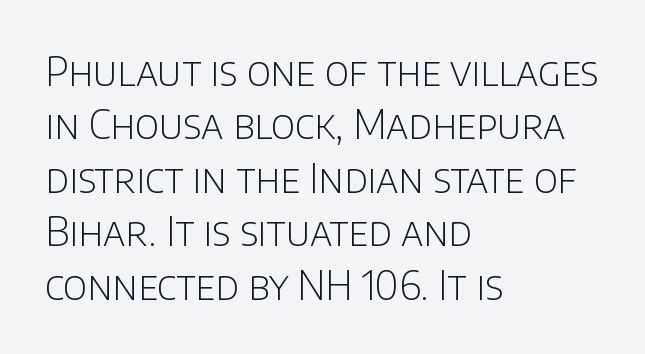
These lines are set flush left with a ragged right edge. Every stem runs plumb, perpendicular to the baseline. The area under the type is left untouched. The passage shown is typed in a proportional face where columns would drift. Each word holds together tightly as a unit, with standard inter-letter gaps.
